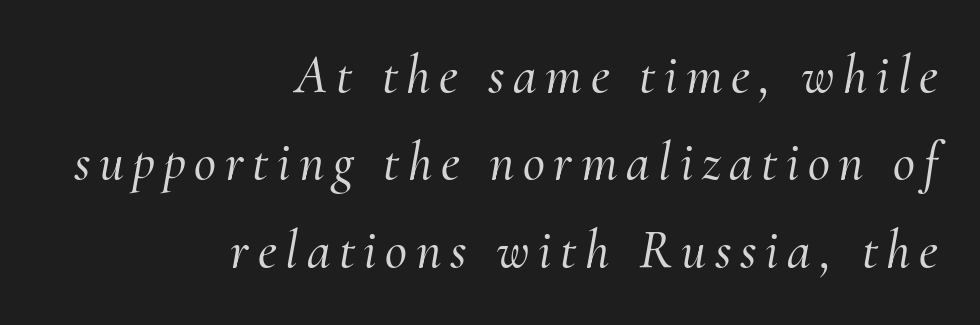
{"serif": "yes", "italic": "yes", "lean": "right", "slant_degrees": 10, "width": "normal", "stroke_contrast": "medium", "x_height": "small", "monospaced": "no", "underline": "no", "align": "right", "line_spacing": "normal", "line_spacing_ratio": 1.62, "glyph_px": 54}
